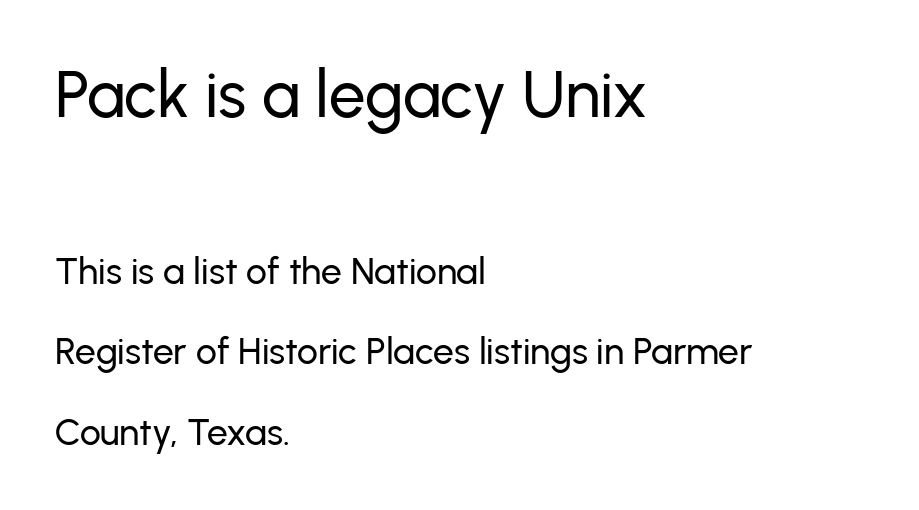
{"serif": "no", "italic": "no", "width": "normal", "stroke_contrast": "low", "x_height": "medium", "monospaced": "no", "underline": "no", "align": "left", "line_spacing": "loose", "line_spacing_ratio": 2.17, "letter_spacing": "normal", "letter_spacing_em": 0.0, "larger_block": "first", "size_ratio": 1.76, "glyph_px": 65}
